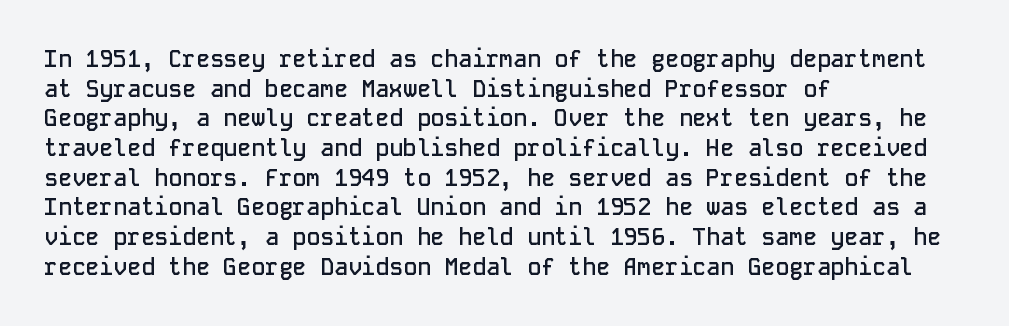
Stroke thickness is moderately raised; the sample reads as semibold. Vertical strokes here are truly vertical. The area under the type is left untouched. Summary of vertical rhythm: regular, with standard interline spacing.
